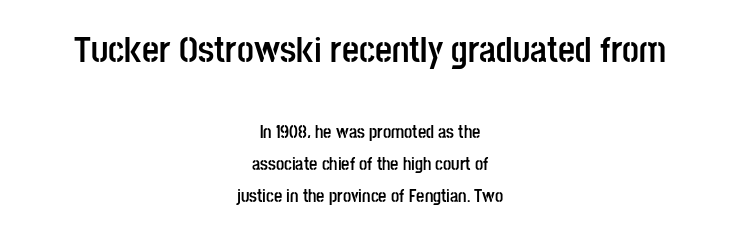
The image shows 37 px semibold, condensed sans-serif type, upright; set centered, line spacing 1.77x, normal letter spacing, not underlined; the first (top) block is 2.06x larger; low stroke contrast and a large x-height.
